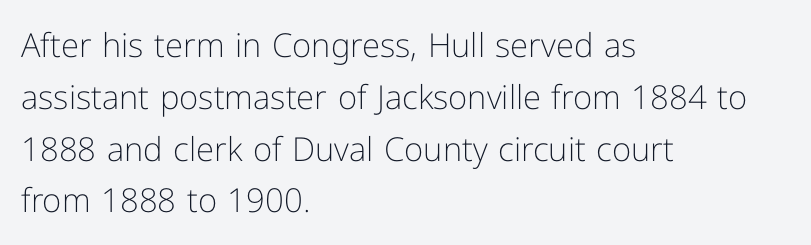
Spacing between characters is what you'd get straight out of the box. Looks like regular typesetting: each glyph gets only the width it needs. Is there any slant? The stems are plumb. Serif or sans? Sans — the stroke terminals are bare. This is not heavy type; no bold has been used. Reading down the column, the eye jumps a familiar distance to each next line.
